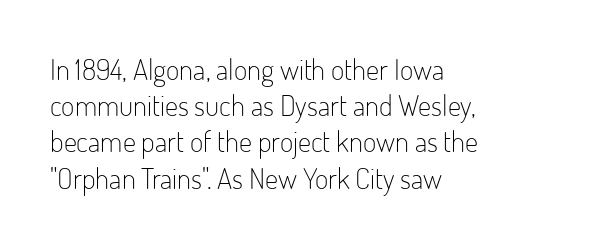
The image shows 29 px light, condensed sans-serif type, upright; set left-aligned, normal line spacing (1.25x), normal letter spacing, not underlined; low stroke contrast and a small x-height.
